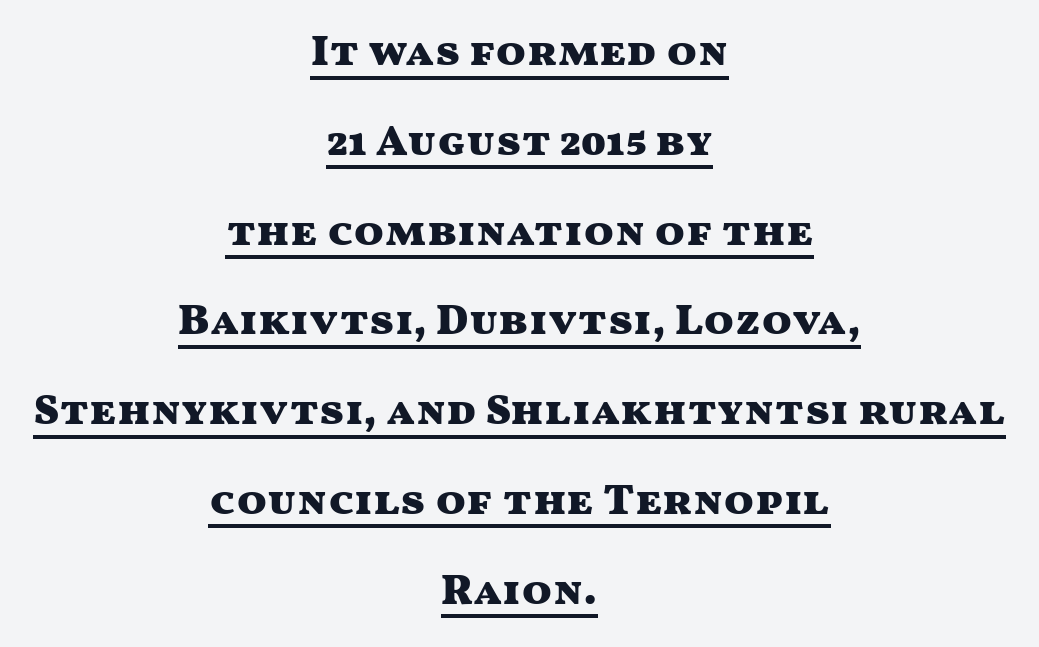
The image shows 44 px heavy, wide sans-serif type, upright; set centered, loose line spacing (2.04x), normal letter spacing, underlined; medium stroke contrast and a medium x-height.
